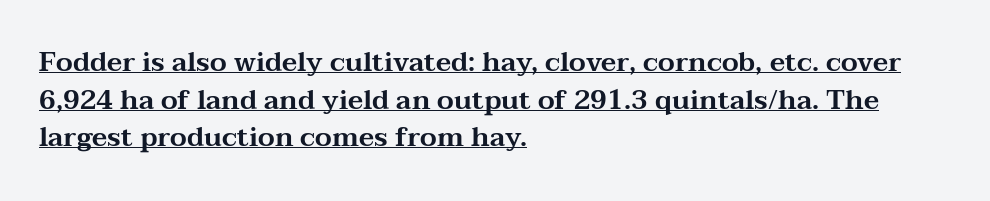
Italic? Not at all — the glyphs are vertical. There is no visible air inserted between adjacent glyphs. Has an underline been added? It has. Is the block centered? No — it sits flush against the left margin. In terms of leading, this rendering sits right in the middle.
